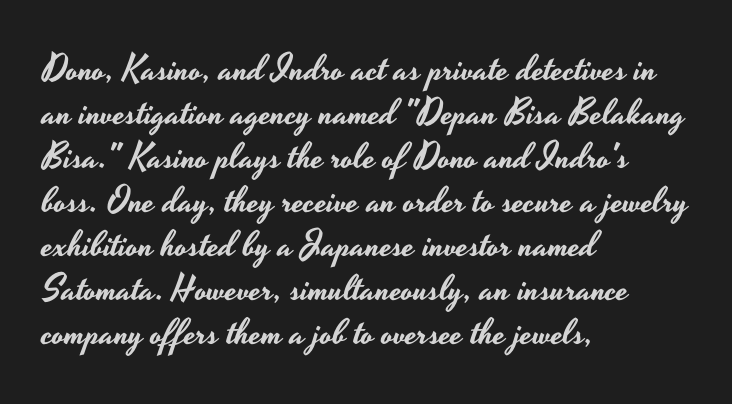
Q: Is the text italic (slanted)? A: Yes.
Q: Is the typeface a serif or a sans-serif typeface? A: Sans-serif.
Q: Is the text underlined? A: No.
Q: How is the paragraph aligned? A: Left-aligned.
Q: Is the spacing between letters normal or unusually wide? A: Normal.
Q: Width (condensed, normal, or wide)? A: Wide.
Q: Stroke contrast? A: Low.
Q: x-height? A: Small.
Q: Monospaced? A: No.
